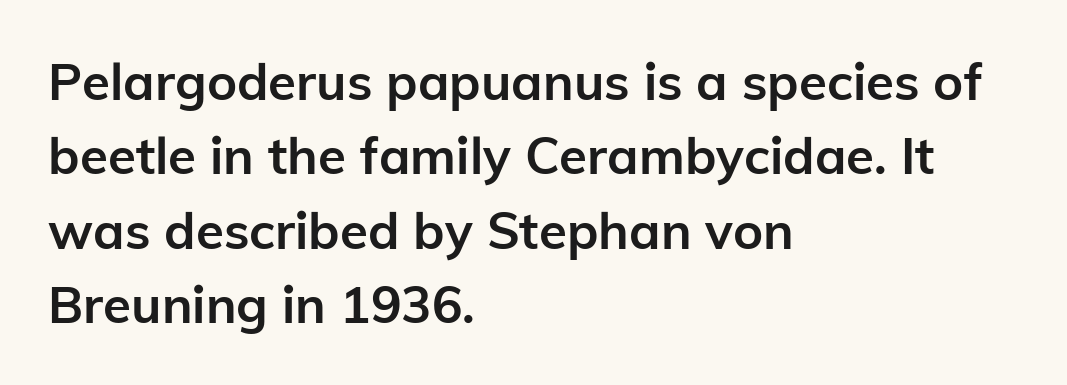
One-word summary of the alignment: left. You'd pick this weight for a headline — it's a proper bold. The designer left line spacing at the default. You could not count columns in this text — the font is proportionally spaced. Font category for this specimen: sans-serif. The space beneath each line is pristine and unruled.
